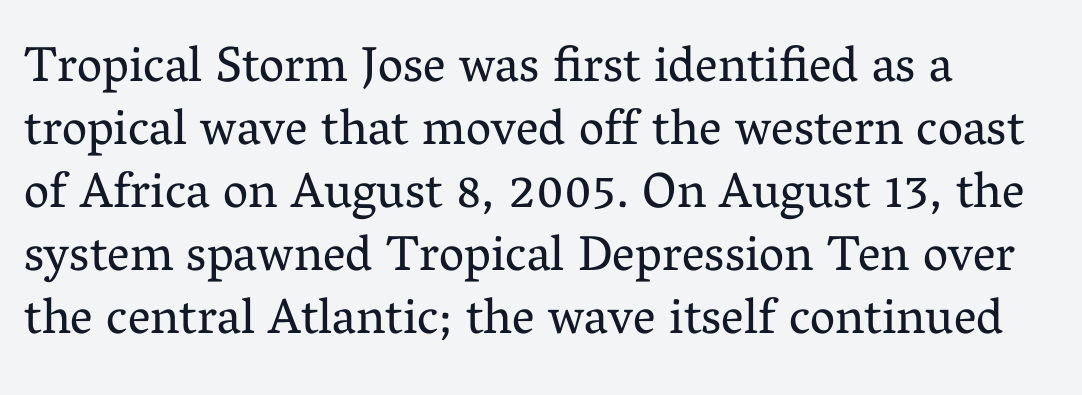
{"serif": "yes", "italic": "no", "bold": "no", "weight": "regular", "width": "normal", "stroke_contrast": "medium", "x_height": "medium", "monospaced": "no", "underline": "no", "align": "left", "line_spacing": "normal", "line_spacing_ratio": 1.26, "letter_spacing": "normal", "letter_spacing_em": 0.0, "glyph_px": 50}
